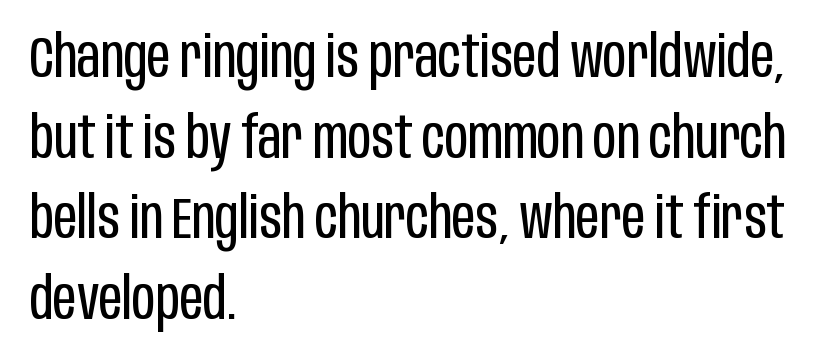
{"serif": "no", "italic": "no", "bold": "no", "weight": "regular", "width": "condensed", "stroke_contrast": "low", "x_height": "large", "monospaced": "no", "underline": "no", "align": "left", "line_spacing": "normal", "line_spacing_ratio": 1.39, "letter_spacing": "normal", "letter_spacing_em": 0.0, "glyph_px": 58}
